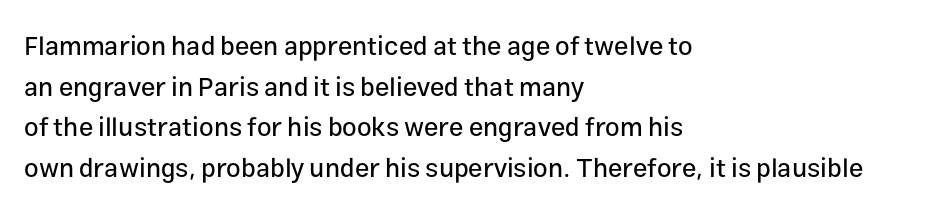
This rendering features lettering with no underline. How are the letters spaced? Ordinarily, with no added tracking. The setting favours the left margin, as ordinary paragraphs usually do. Does the lettering tilt? It doesn't — this is upright. Summary of vertical rhythm: regular, with standard interline spacing.
